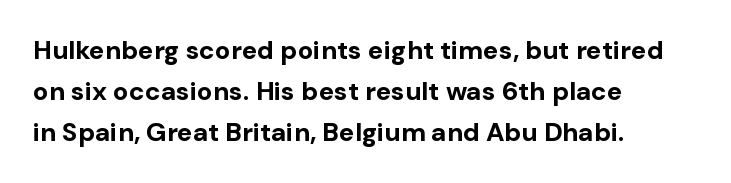
Q: Is the text bold? A: Yes.
Q: Is the text italic (slanted)? A: No, it is upright.
Q: Is the text underlined? A: No.
Q: How is the paragraph aligned? A: Left-aligned.
Q: Is the spacing between letters normal or unusually wide? A: Normal.
Q: Is the spacing between lines tight, normal or loose? A: Normal.
